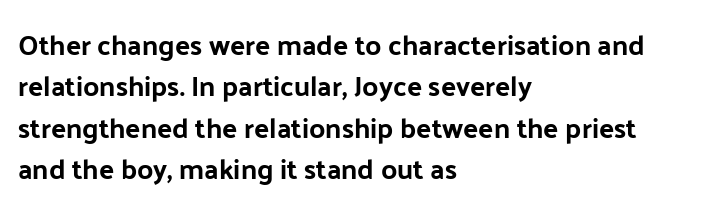
The image shows 28 px bold sans-serif type, upright; set left-aligned, normal line spacing (1.48x), normal letter spacing, not underlined; low stroke contrast and a medium x-height.
